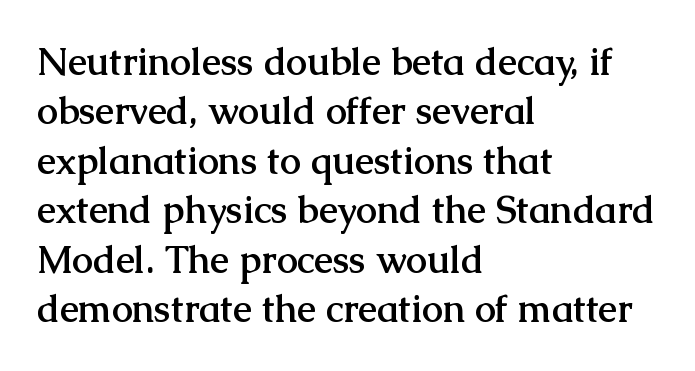
The image shows 38 px semibold serif type, upright; set left-aligned, normal line spacing (1.3x), normal letter spacing, not underlined; medium stroke contrast and a medium x-height.
